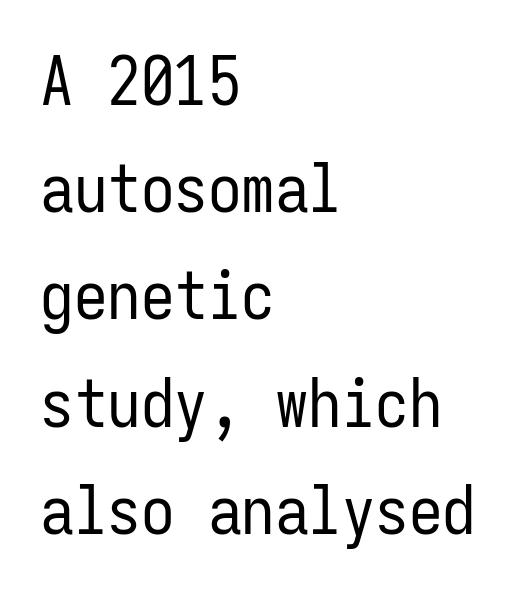
One-word summary of the alignment: left. Lines of text with bare space underneath. The rendering uses typewriter-style spacing with identical character cells. Font category for this specimen: sans-serif. The gaps between neighbouring characters are ordinary and unremarkable. Each stroke keeps to a modest, everyday thickness or less.
